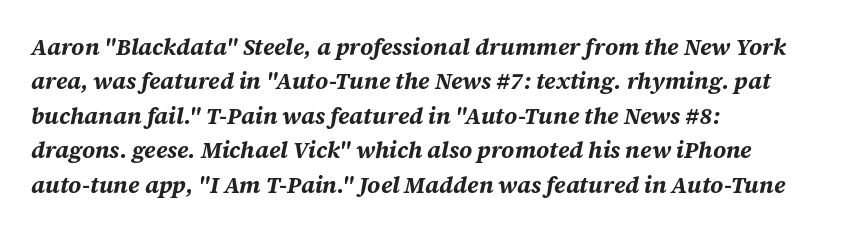
The image shows 23 px bold type, italic (leaning right); set left-aligned, normal line spacing (1.5x), normal letter spacing, not underlined.
